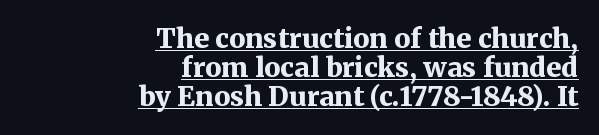
Q: Is the text bold? A: Yes.
Q: Is the text italic (slanted)? A: No, it is upright.
Q: Is the text underlined? A: Yes.
Q: How is the paragraph aligned? A: Right-aligned.
Q: Is the spacing between letters normal or unusually wide? A: Normal.
Q: Is the spacing between lines tight, normal or loose? A: Tight.
